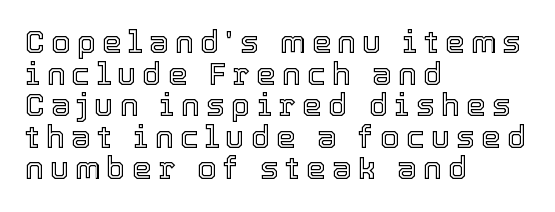
The image shows 31 px text type, upright; set left-aligned, tight line spacing (1.02x), unusually wide letter spacing (+0.21 em), not underlined; a medium x-height.
